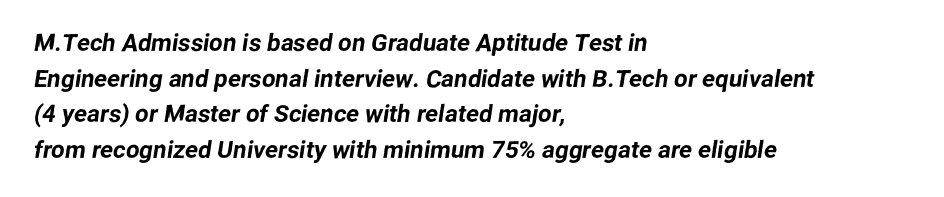
Q: Is the text underlined? A: No.
Q: How is the paragraph aligned? A: Left-aligned.
Q: Is the spacing between letters normal or unusually wide? A: Normal.
Q: Is the spacing between lines tight, normal or loose? A: Normal.
